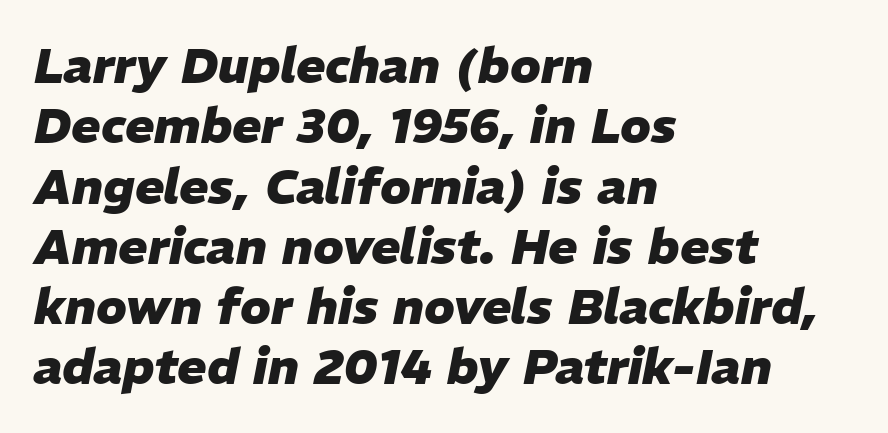
The image shows 49 px heavy type, italic (leaning right); set left-aligned, line spacing 1.23x, normal letter spacing, not underlined; low stroke contrast and a medium x-height.
